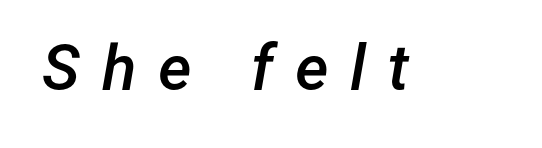
There's an unmistakable incline to the writing here. A somewhat darkened texture: the type is semibold rather than bold. There is plenty of visible air inserted between adjacent glyphs. A typesetter would call this proportional, since set widths differ per character.
